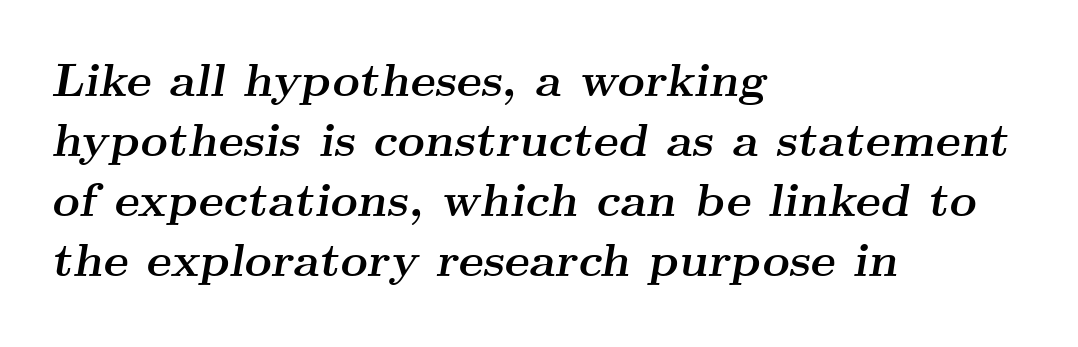
{"serif": "yes", "italic": "yes", "lean": "right", "slant_degrees": 9, "bold": "yes", "weight": "semibold", "width": "wide", "stroke_contrast": "medium", "x_height": "small", "monospaced": "no", "underline": "no", "align": "left", "line_spacing": "normal", "line_spacing_ratio": 1.28, "letter_spacing": "normal", "letter_spacing_em": 0.0, "glyph_px": 47}
